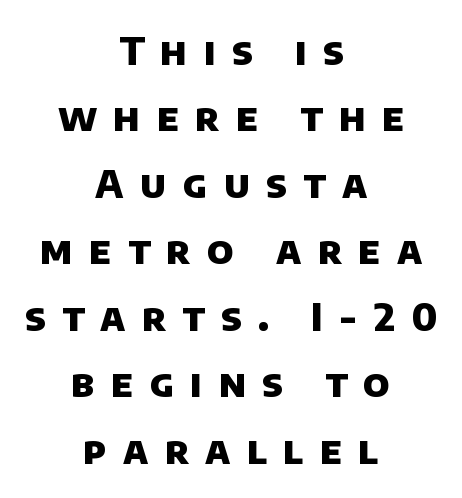
Horizontally, the lines are justified to the midpoint only. Caption: expanded tracking, letters set apart. The face used here has the dense, thick strokes of a bold. Each letter keeps its own natural width here, so spacing adapts to shape. Only glyphs here, with clear space below each row.
